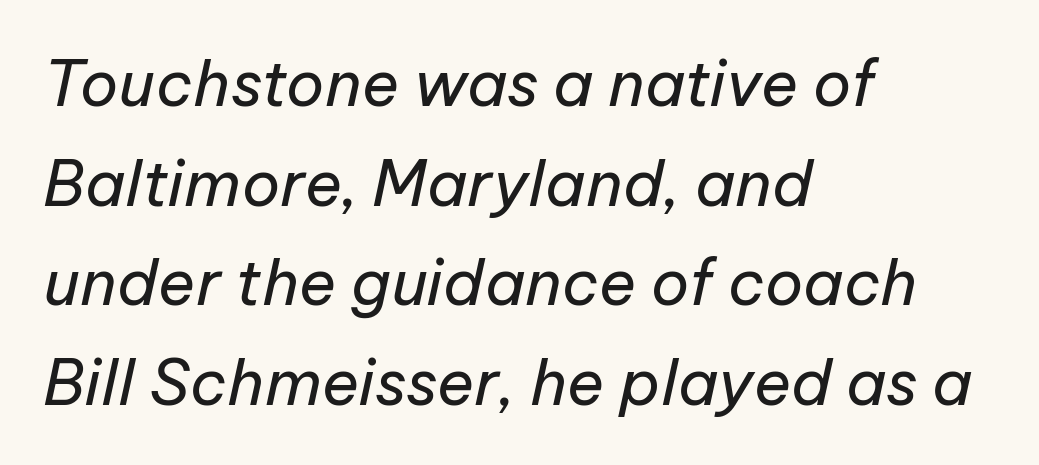
{"italic": "yes", "lean": "right", "slant_degrees": 12, "bold": "no", "weight": "regular", "width": "normal", "stroke_contrast": "low", "x_height": "medium", "monospaced": "no", "underline": "no", "align": "left", "line_spacing": "normal", "line_spacing_ratio": 1.58, "letter_spacing": "normal", "letter_spacing_em": 0.0, "glyph_px": 63}
